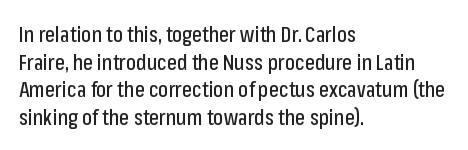
Q: Is the text italic (slanted)? A: No, it is upright.
Q: Is the text underlined? A: No.
Q: How is the paragraph aligned? A: Left-aligned.
Q: Is the spacing between letters normal or unusually wide? A: Normal.
Q: Is the spacing between lines tight, normal or loose? A: Normal.
